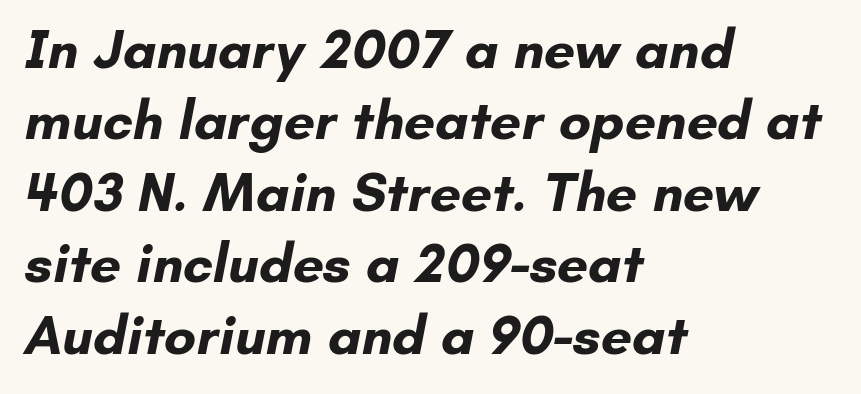
{"serif": "no", "bold": "yes", "weight": "bold", "width": "normal", "stroke_contrast": "low", "x_height": "small", "monospaced": "no", "underline": "no", "align": "left", "line_spacing": "normal", "line_spacing_ratio": 1.3, "letter_spacing": "normal", "letter_spacing_em": 0.0, "glyph_px": 55}
